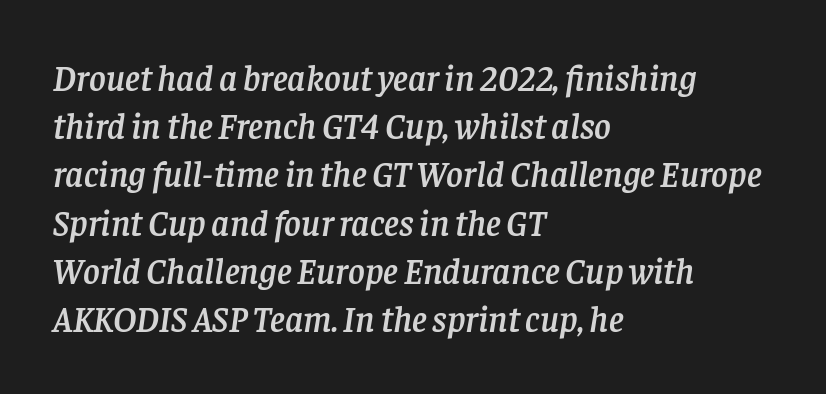
{"serif": "yes", "italic": "yes", "lean": "right", "slant_degrees": 8, "width": "normal", "stroke_contrast": "low", "x_height": "large", "monospaced": "no", "underline": "no", "align": "left", "line_spacing": "normal", "line_spacing_ratio": 1.34, "letter_spacing": "normal", "letter_spacing_em": 0.0, "glyph_px": 36}
